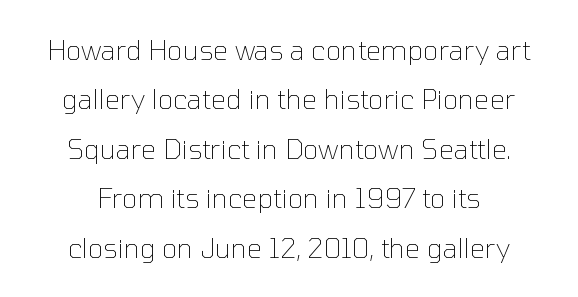
These lines were composed using upright roman letters. Unbolded letterforms with no extra heft. The specimen omits any rule beneath the text block's lines. Is the letter spacing exaggerated? No — it looks like the ordinary default.
